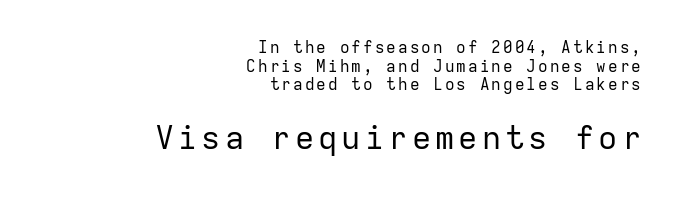
The image shows 32 px regular-weight sans-serif type, upright, monospaced; set right-aligned, line spacing 1.16x, not underlined; the second (bottom) block is 2.0x larger; low stroke contrast and a medium x-height.
